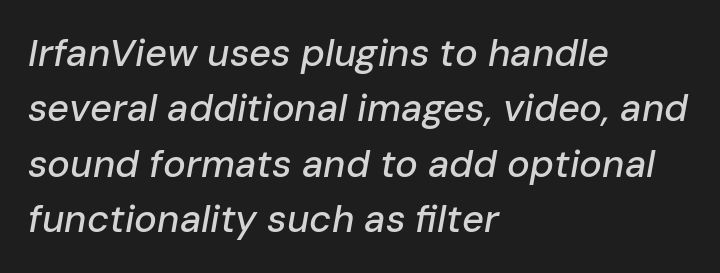
{"italic": "yes", "lean": "right", "slant_degrees": 10, "width": "normal", "stroke_contrast": "low", "x_height": "medium", "monospaced": "no", "underline": "no", "align": "left", "line_spacing": "normal", "line_spacing_ratio": 1.46, "letter_spacing": "normal", "letter_spacing_em": 0.0, "glyph_px": 38}
